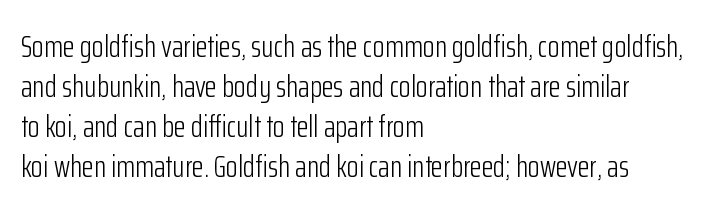
Q: Is the text bold? A: No.
Q: Is the text italic (slanted)? A: No, it is upright.
Q: Is the typeface a serif or a sans-serif typeface? A: Sans-serif.
Q: Is the text underlined? A: No.
Q: How is the paragraph aligned? A: Left-aligned.
Q: Is the spacing between letters normal or unusually wide? A: Normal.
Q: Is the spacing between lines tight, normal or loose? A: Normal.
Q: Width (condensed, normal, or wide)? A: Condensed.
Q: Stroke contrast? A: Low.
Q: x-height? A: Medium.
Q: Monospaced? A: No.
